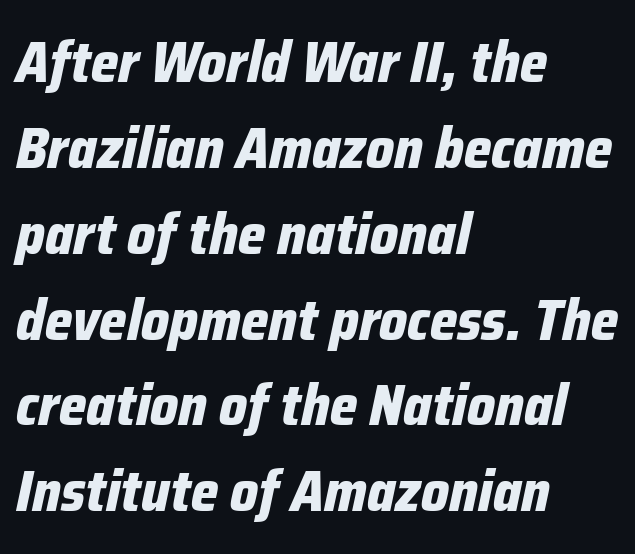
In terms of letterspacing, this is plain default setting. Decoration check: the copy has no underline. Line starts are locked; line ends wander. The passage shown stacks its lines at a standard gap. The face used here has the dense, thick strokes of a bold. Each letter keeps its own natural width here, so spacing adapts to shape.
